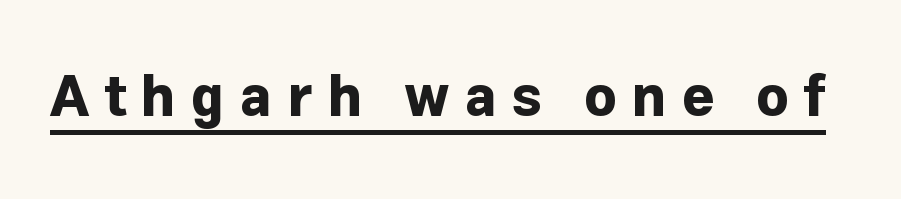
The image shows 56 px bold sans-serif type, upright; set unusually wide letter spacing (+0.27 em), underlined; low stroke contrast and a medium x-height.
